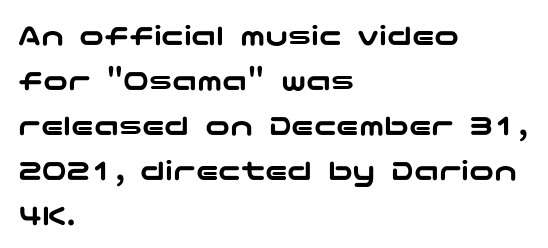
{"serif": "no", "italic": "no", "width": "wide", "stroke_contrast": "low", "x_height": "medium", "underline": "no", "align": "left", "line_spacing": "normal", "line_spacing_ratio": 1.45, "letter_spacing": "normal", "letter_spacing_em": 0.0, "glyph_px": 31}
